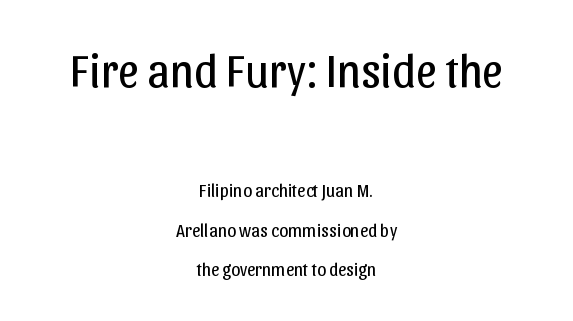
No italicization has been applied; the sample stays upright. The font is comparable to plain body text, perhaps lighter. Do the characters align in a grid? No, the font is proportional. The face used here is a sans, in the tradition of grotesques and geometrics. The designer dialed line spacing up above the default.
